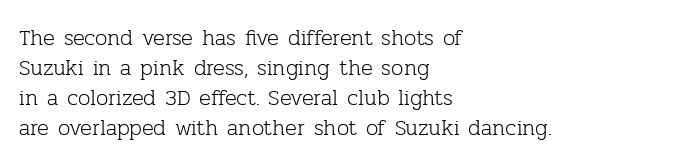
{"italic": "no", "bold": "no", "underline": "no", "align": "left", "line_spacing": "normal", "line_spacing_ratio": 1.37, "letter_spacing": "normal", "letter_spacing_em": 0.0, "glyph_px": 22}
